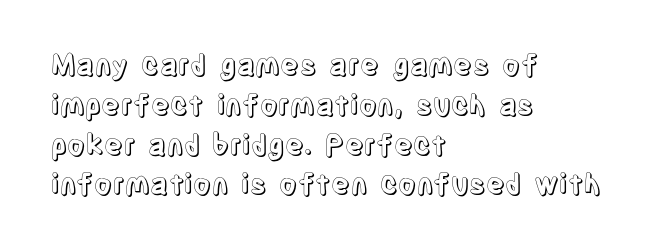
{"italic": "no", "width": "condensed", "x_height": "large", "monospaced": "no", "underline": "no", "align": "left", "line_spacing": "normal", "line_spacing_ratio": 1.42, "letter_spacing": "normal", "letter_spacing_em": 0.0, "glyph_px": 28}
